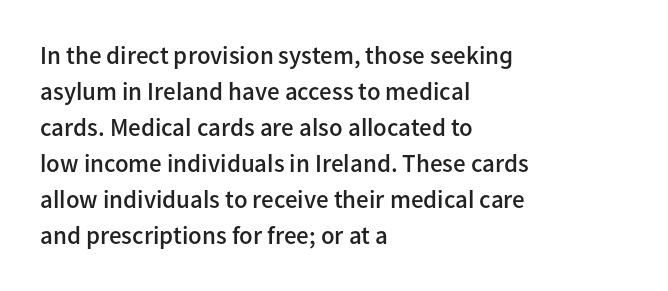
Q: Is the text bold? A: Semi-bold.
Q: Is the text italic (slanted)? A: No, it is upright.
Q: Is the text underlined? A: No.
Q: How is the paragraph aligned? A: Left-aligned.
Q: Is the spacing between letters normal or unusually wide? A: Normal.
Q: Is the spacing between lines tight, normal or loose? A: Normal.
